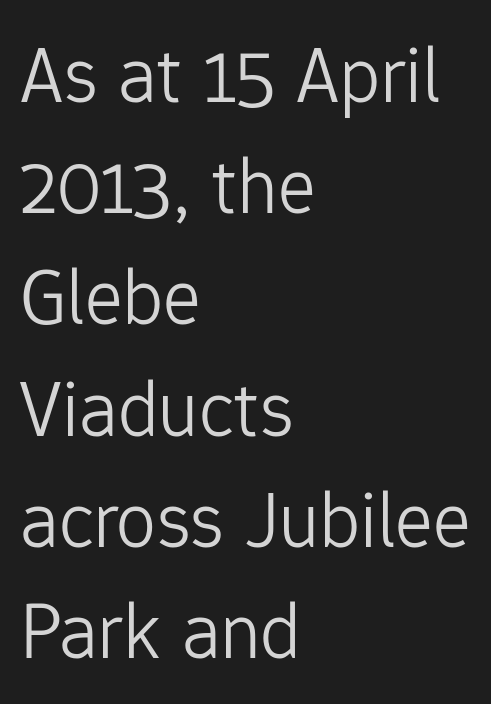
The vertical gap from one line to the next is medium. This is not heavy type; no bold has been used. A typesetter would label this face a sans. Notice how the stems are strictly vertical — no italics here. Words appear dense and cohesive because spacing is normal. A typesetter would call this proportional, since set widths differ per character.
